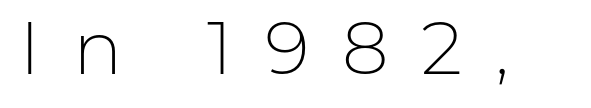
Underline: absent. Look at the tracking — it's clearly loosened, letters drifting apart. You could not count columns in this text — the font is proportionally spaced. Font category for this specimen: sans-serif. Is the type heavy? It reads as light-to-regular instead. These lines were composed using upright roman letters.
